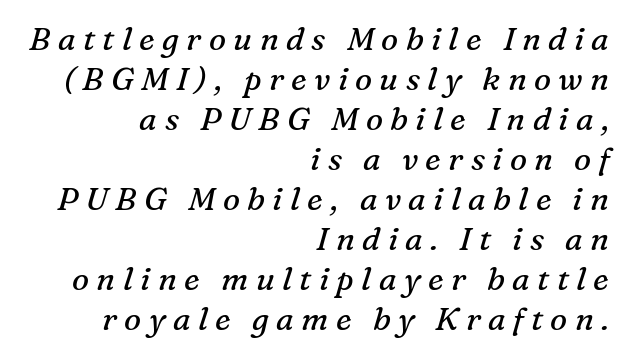
The image shows 32 px regular-weight serif type, italic (leaning right); set right-aligned, normal line spacing (1.25x), unusually wide letter spacing (+0.23 em), not underlined; medium stroke contrast and a medium x-height.
